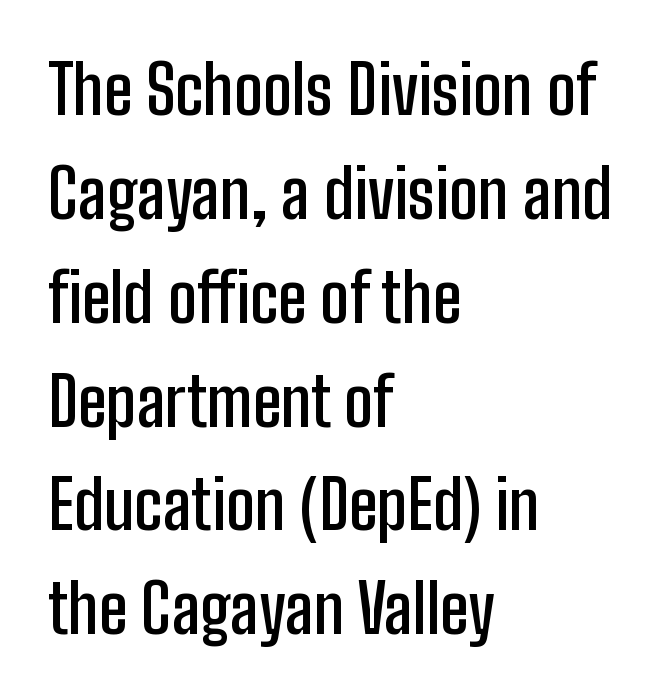
The image shows 67 px semibold, condensed sans-serif type, upright; set left-aligned, normal line spacing (1.55x), normal letter spacing, not underlined; low stroke contrast and a medium x-height.
